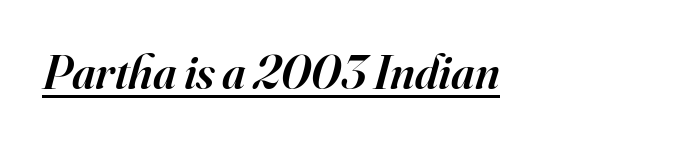
The image shows 48 px semibold serif type, italic (leaning right); set normal letter spacing, underlined; high stroke contrast and a small x-height.
